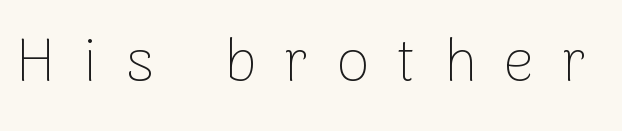
{"serif": "no", "italic": "no", "bold": "no", "weight": "thin", "width": "normal", "stroke_contrast": "low", "x_height": "medium", "monospaced": "no", "underline": "no", "letter_spacing": "wide", "letter_spacing_em": 0.46, "glyph_px": 60}
